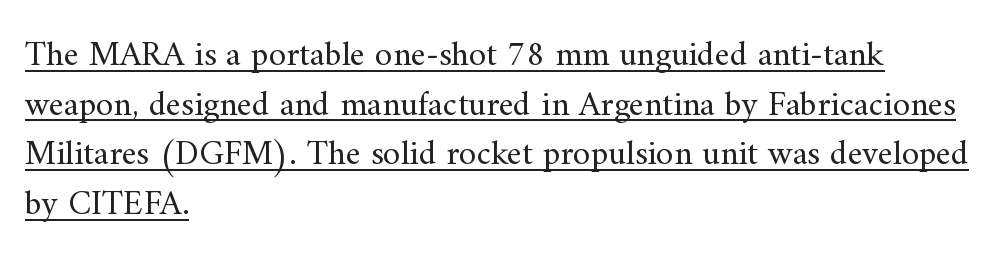
The image shows 35 px regular-weight serif type, upright; set left-aligned, normal line spacing (1.42x), normal letter spacing, underlined; medium stroke contrast and a small x-height.
